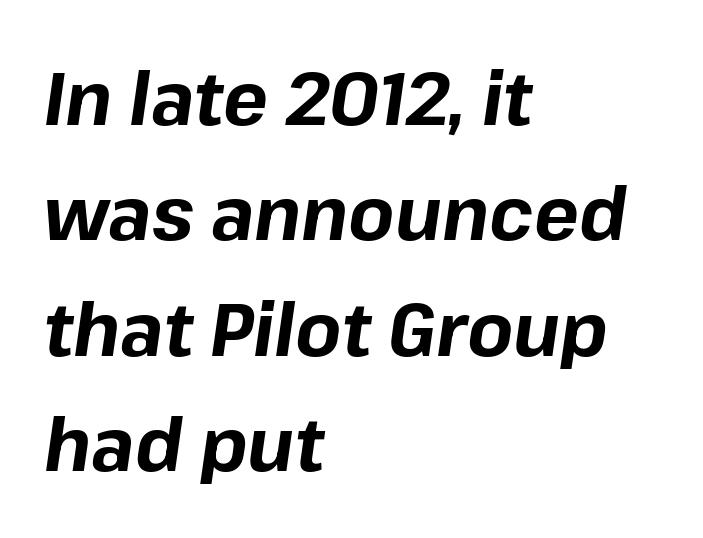
The image shows 75 px bold type, italic (leaning right); set left-aligned, normal line spacing (1.54x), normal letter spacing, not underlined; low stroke contrast and a medium x-height.
